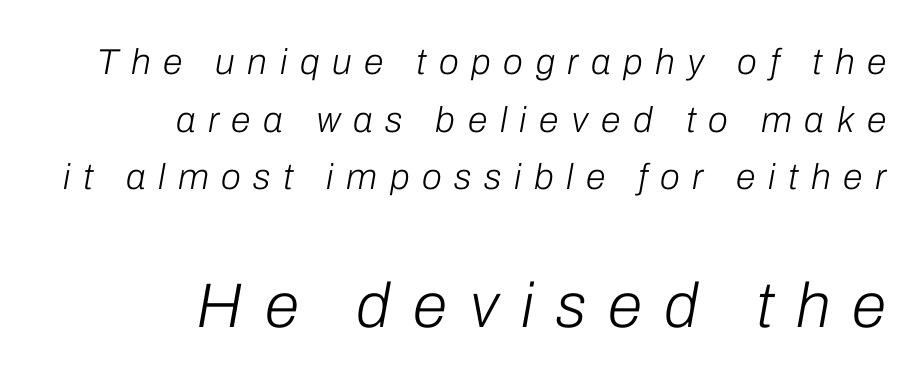
{"italic": "yes", "lean": "right", "slant_degrees": 10, "bold": "no", "weight": "light", "width": "normal", "stroke_contrast": "low", "x_height": "medium", "monospaced": "no", "underline": "no", "align": "right", "line_spacing": "normal", "line_spacing_ratio": 1.6, "letter_spacing": "wide", "letter_spacing_em": 0.35, "larger_block": "second", "size_ratio": 1.75, "glyph_px": 63}
